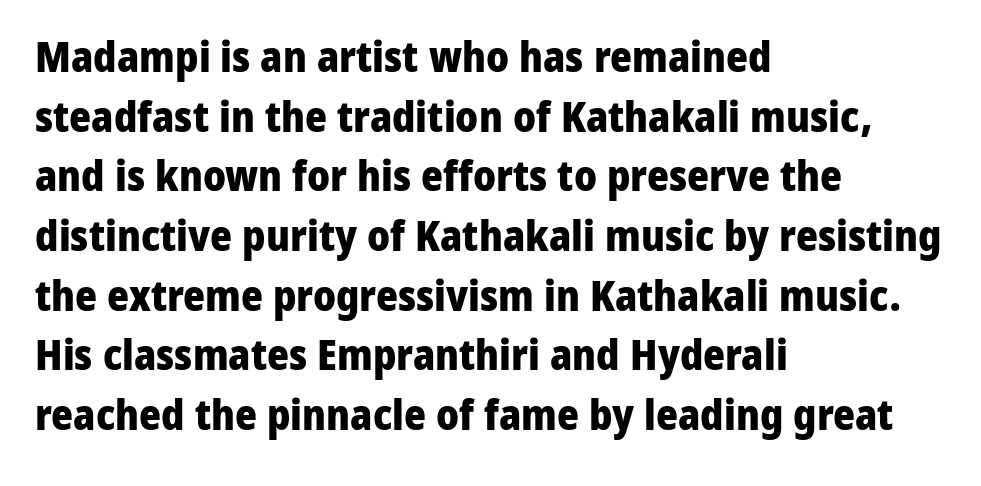
{"serif": "no", "italic": "no", "bold": "yes", "weight": "heavy", "width": "normal", "stroke_contrast": "low", "x_height": "medium", "monospaced": "no", "underline": "no", "align": "left", "line_spacing": "normal", "line_spacing_ratio": 1.42, "letter_spacing": "normal", "letter_spacing_em": 0.0, "glyph_px": 42}
